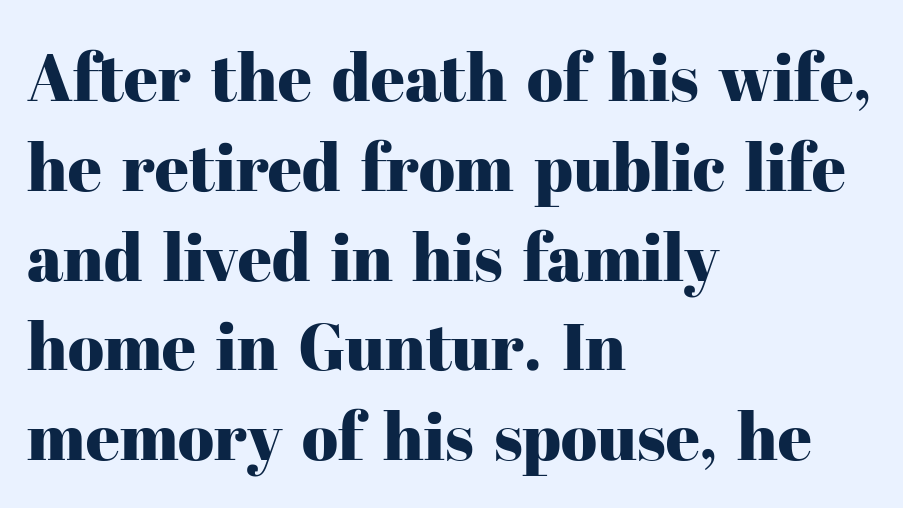
Honestly, the row spacing looks completely unremarkable. The typeface chosen for these lines features serifs. This sample has the flowing, uneven cadence of proportional lettering. A typesetter would mark this as roman, not italic. Horizontal alignment here is leftward, the default for most running prose.
